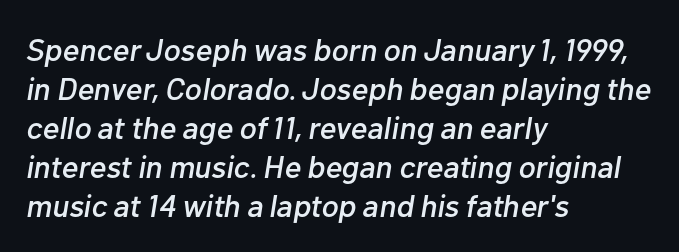
{"italic": "yes", "lean": "right", "slant_degrees": 10, "width": "normal", "stroke_contrast": "low", "x_height": "medium", "monospaced": "no", "underline": "no", "align": "left", "line_spacing_ratio": 1.22, "letter_spacing": "normal", "letter_spacing_em": 0.0, "glyph_px": 32}
